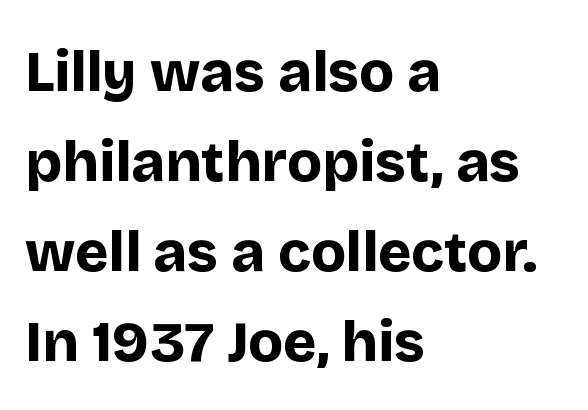
{"serif": "no", "italic": "no", "bold": "yes", "weight": "bold", "width": "normal", "stroke_contrast": "low", "x_height": "large", "monospaced": "no", "underline": "no", "align": "left", "line_spacing": "normal", "line_spacing_ratio": 1.58, "letter_spacing": "normal", "letter_spacing_em": 0.0, "glyph_px": 57}
